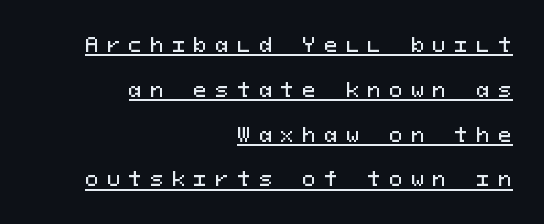
{"italic": "no", "underline": "yes", "align": "right", "line_spacing": "loose", "line_spacing_ratio": 2.24, "letter_spacing": "wide", "letter_spacing_em": 0.42, "glyph_px": 20}
